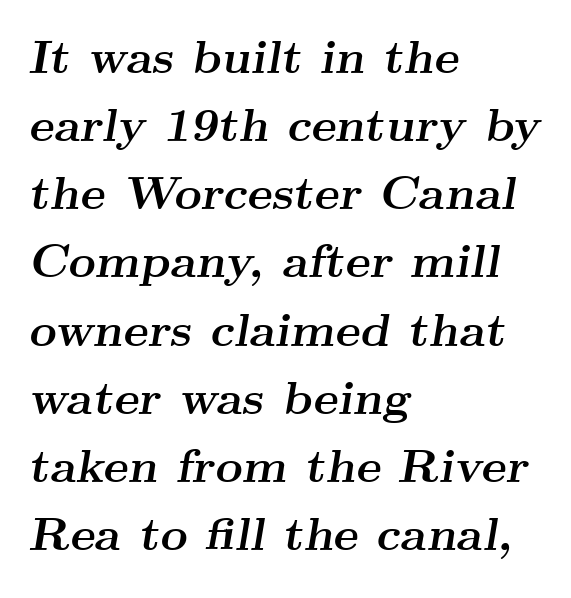
Students, note that the glyphs here touch the page at normal intervals. The passage shown is typed in a proportional face where columns would drift. Plain, unruled lines of type. As a designer I'd log this as weight 700, bold. The whole block is typeset with a tilt. Successive baselines arrive at the customary interval.
